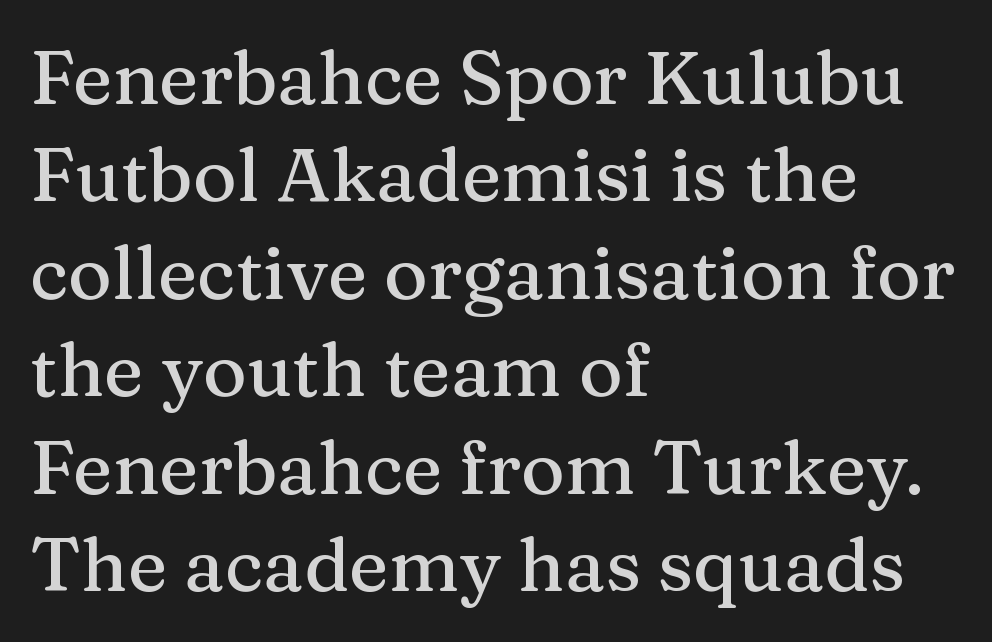
Do the letters lean? They stand straight. This rendering employs a face with finishing strokes, i.e., a serif. Clear beneath every line of the passage. Characters follow at the spacing the type designer built in. Is there much room between lines? A standard amount, neither cramped nor airy.
